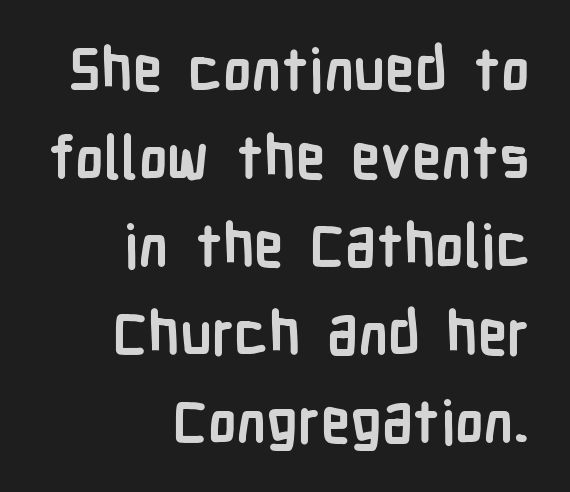
{"serif": "no", "italic": "no", "bold": "yes", "weight": "semibold", "width": "condensed", "stroke_contrast": "low", "x_height": "medium", "monospaced": "no", "underline": "no", "align": "right", "line_spacing": "normal", "line_spacing_ratio": 1.49, "letter_spacing": "normal", "letter_spacing_em": 0.0, "glyph_px": 59}
